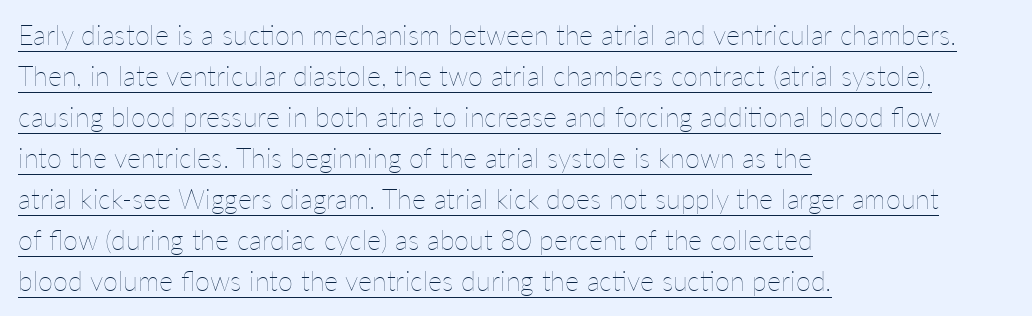
The image shows 27 px text type, upright; set left-aligned, normal line spacing (1.52x), normal letter spacing, underlined.
